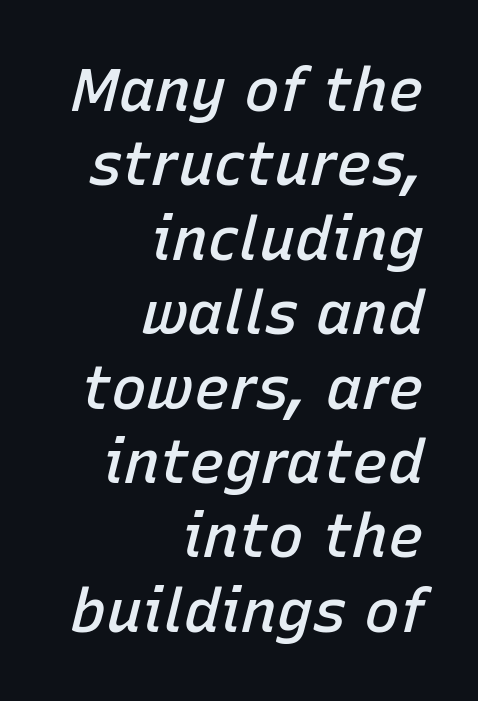
The zone under the glyphs is completely vacant. The rendering uses natural spacing where letterforms have individual widths. Right-aligned paragraph, ragged on the left. Italic? Definitely — the glyphs are oblique.
